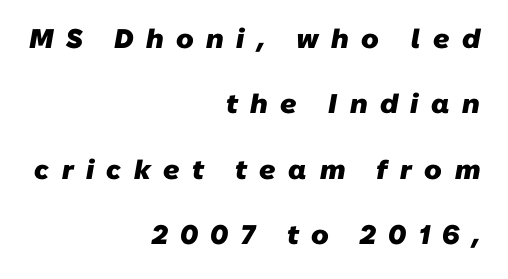
The image shows 27 px bold type; set right-aligned, loose line spacing (2.42x), unusually wide letter spacing (+0.46 em), not underlined.
